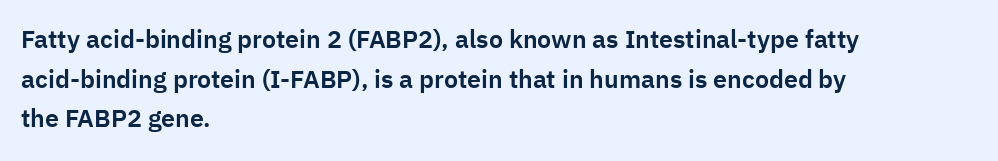
The image shows 25 px text type, upright; set left-aligned, normal line spacing (1.59x), normal letter spacing, not underlined.
